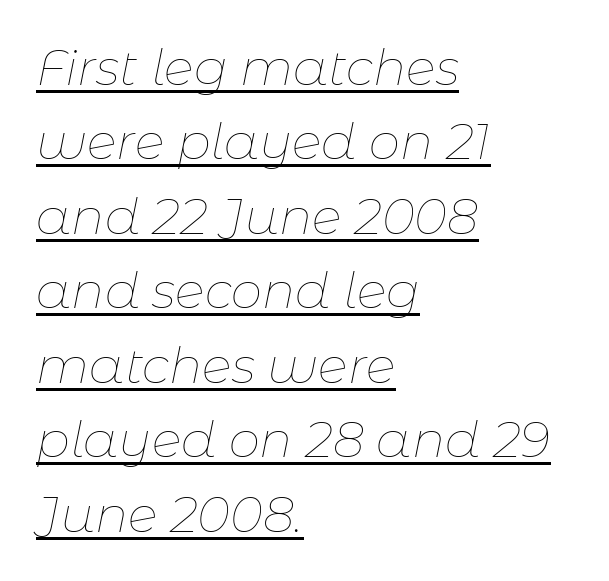
The image shows 50 px thin type, italic (leaning right); set left-aligned, normal line spacing (1.49x), normal letter spacing, underlined; low stroke contrast and a medium x-height.
